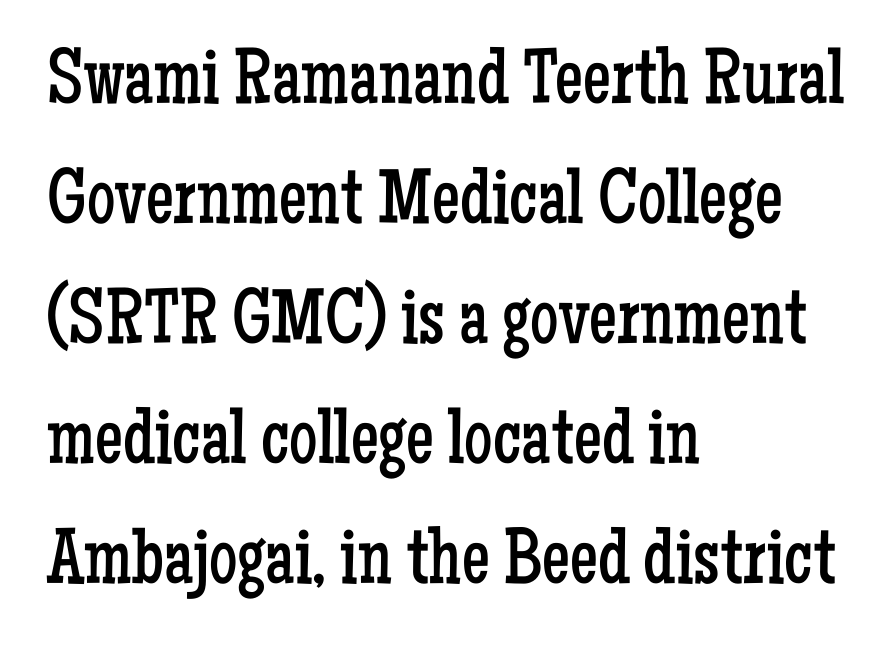
Q: Is the text bold? A: No.
Q: Is the text italic (slanted)? A: No, it is upright.
Q: Is the typeface a serif or a sans-serif typeface? A: Serif.
Q: Is the text underlined? A: No.
Q: How is the paragraph aligned? A: Left-aligned.
Q: Is the spacing between letters normal or unusually wide? A: Normal.
Q: Is the spacing between lines tight, normal or loose? A: Normal.
Q: Width (condensed, normal, or wide)? A: Condensed.
Q: Stroke contrast? A: Low.
Q: x-height? A: Medium.
Q: Monospaced? A: No.
